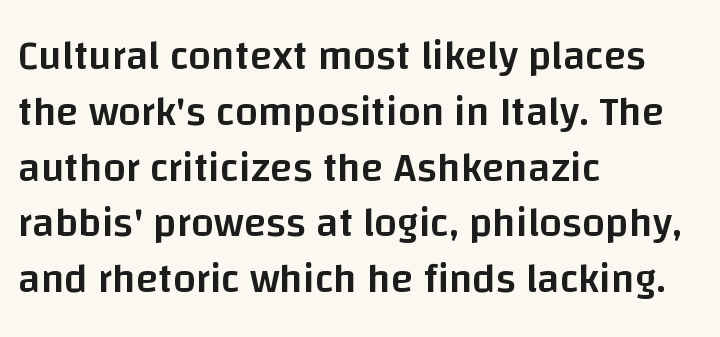
{"serif": "no", "italic": "no", "bold": "semi", "weight": "semibold", "width": "normal", "stroke_contrast": "low", "x_height": "large", "monospaced": "no", "underline": "no", "align": "left", "line_spacing": "normal", "line_spacing_ratio": 1.36, "letter_spacing": "normal", "letter_spacing_em": 0.0, "glyph_px": 41}
